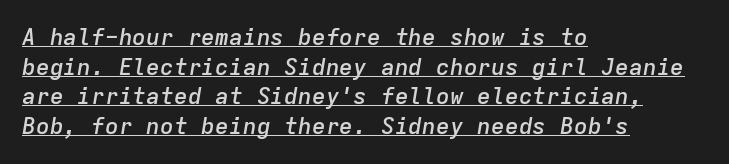
{"italic": "yes", "lean": "right", "slant_degrees": 9, "bold": "semi", "underline": "yes", "align": "left", "line_spacing": "normal", "line_spacing_ratio": 1.29, "letter_spacing": "normal", "letter_spacing_em": 0.0, "glyph_px": 23}
